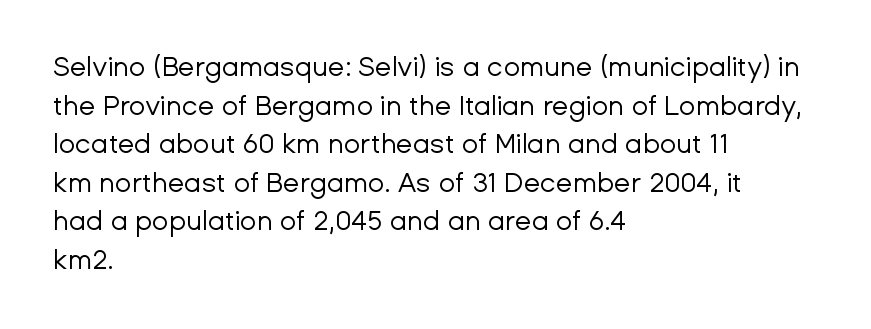
Stroke thickness stays within the range of a standard reading face or lighter. Notice how descenders clear the ascenders below comfortably — that's standard leading. There is no visible air inserted between adjacent glyphs. Casual observation: everything's shoved over to the left. The specimen omits any rule beneath the text block's lines. The letters stand straight up with perfectly vertical stems.
